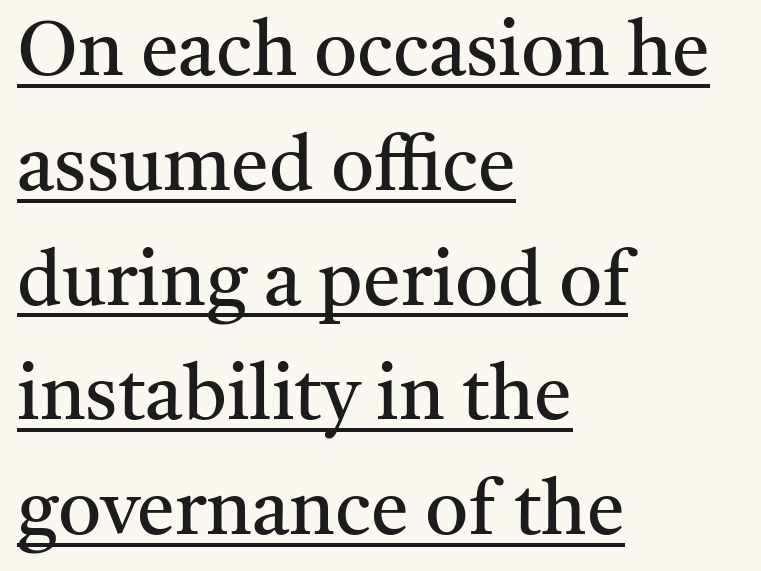
This block has exactly the height ordinary leading produces. Note the varied advance widths — an 'i' is clearly narrower than an 'm'. Every word sits above its own underline. Check where the strokes stop: tiny serifs finish them off.
